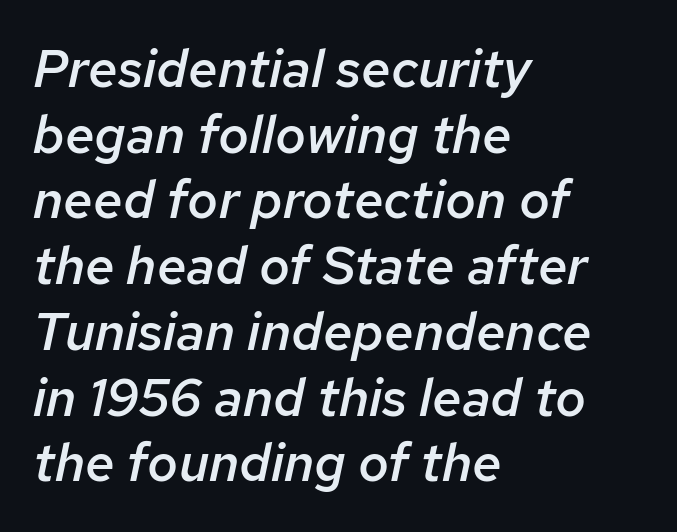
Left-aligned paragraph, ragged on the right. Decoration check: the copy has no underline. Typesetter's note: demi weight, one step under bold. Observe the lean: these are italic letterforms. Varying glyph widths throughout — classic text-font behaviour. The line texture is even and compact thanks to regular tracking.
